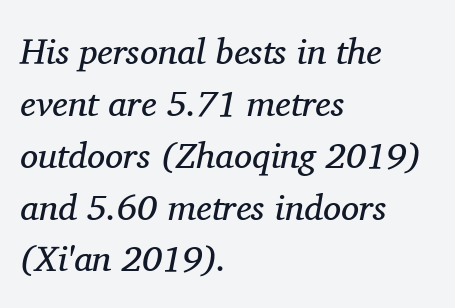
Compared with typical paragraphs, the rows here are spaced about the same. The glyphs in this specimen are seriffed. The font's italic variant was chosen for this text. These lines are rendered in a variable-pitch font. This rendering uses left alignment, leaving the right contour irregular.
